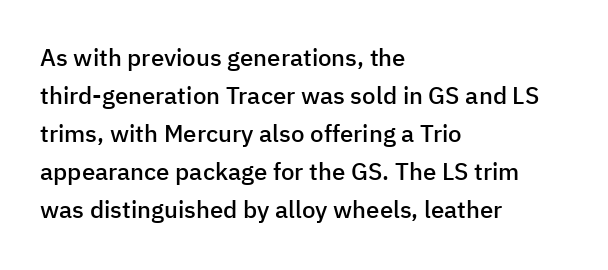
Q: Is the text bold? A: Semi-bold.
Q: Is the text italic (slanted)? A: No, it is upright.
Q: Is the text underlined? A: No.
Q: How is the paragraph aligned? A: Left-aligned.
Q: Is the spacing between letters normal or unusually wide? A: Normal.
Q: Is the spacing between lines tight, normal or loose? A: Normal.
